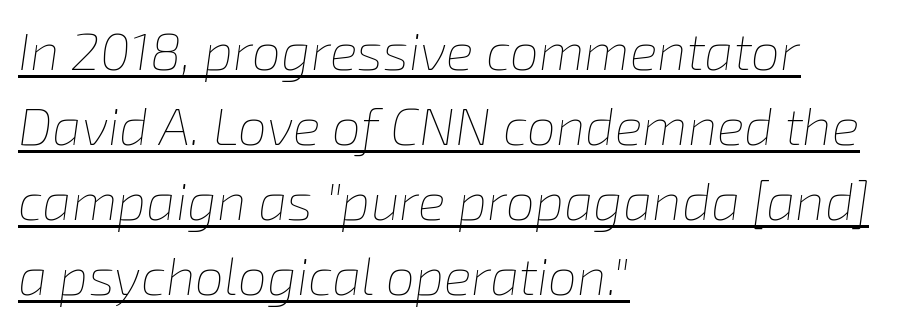
A rule runs beneath these lines of type. Here the designer chose a conventional face with non-uniform glyph widths. The ragged edge is on the right, which tells us the setting is flush left. What's the leading like? Ordinary, nothing unusual.
